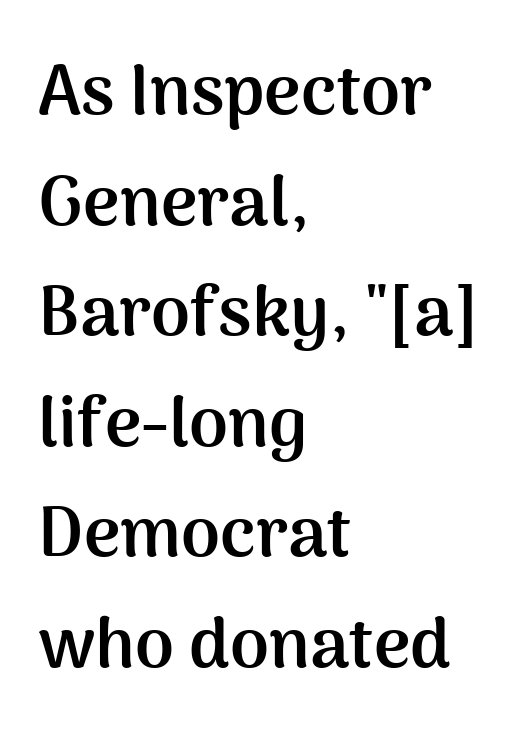
The image shows 70 px semibold sans-serif type, upright; set left-aligned, normal line spacing (1.58x), normal letter spacing, not underlined; medium stroke contrast and a medium x-height.
